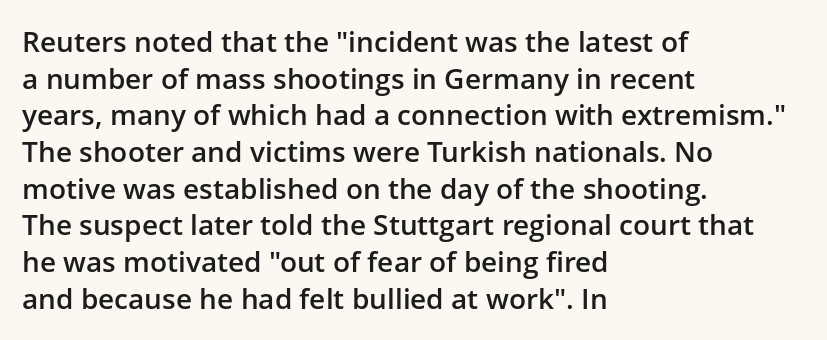
Quick note: not italic, upright. The lines sit at an ordinary, default distance from one another. Here the designer chose a conventional face with non-uniform glyph widths. This rendering uses left alignment, leaving the right contour irregular.
